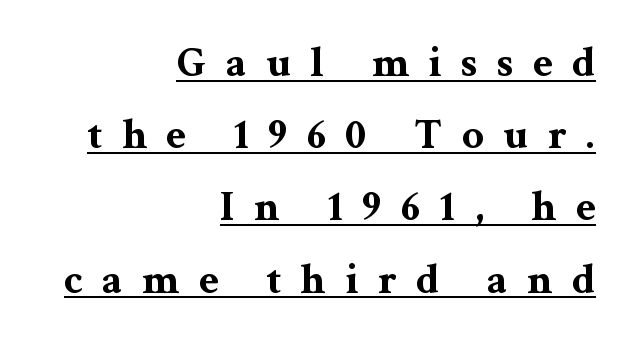
A rule runs beneath these lines of type. Old-style or modern, the face here clearly has serifs. Quick note: not italic, upright. Short note: letters widely spaced. A typesetter would call this leading conventional body-copy spacing. Each letter keeps its own natural width here, so spacing adapts to shape.
